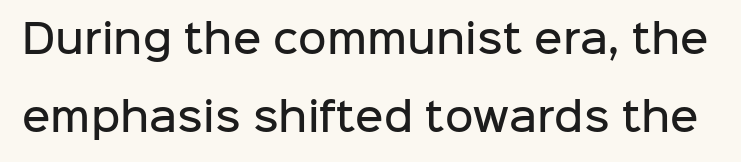
The font's upright variant was chosen for this text. Regarding leading, the lines here are spaced well apart. Think of a printed novel: that variable character pitch is what you see here. A sans-serif font was chosen for this passage. Has an underline been added? It has not.
